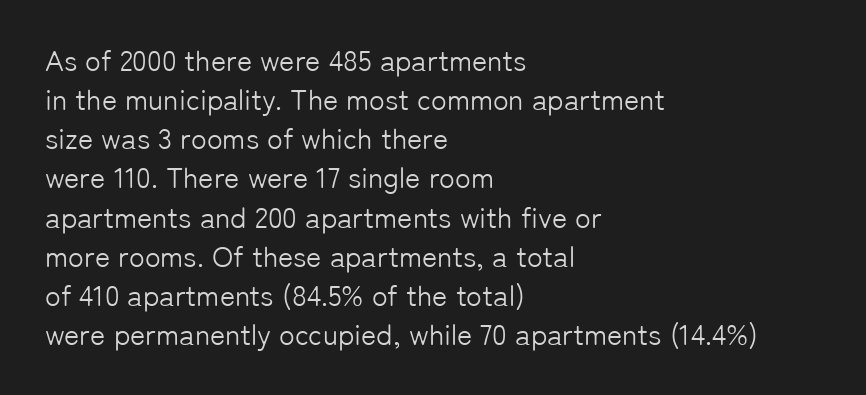
{"serif": "no", "italic": "no", "bold": "no", "weight": "light", "width": "normal", "stroke_contrast": "low", "x_height": "medium", "monospaced": "no", "underline": "no", "align": "left", "line_spacing": "normal", "line_spacing_ratio": 1.35, "letter_spacing": "normal", "letter_spacing_em": 0.0, "glyph_px": 29}
